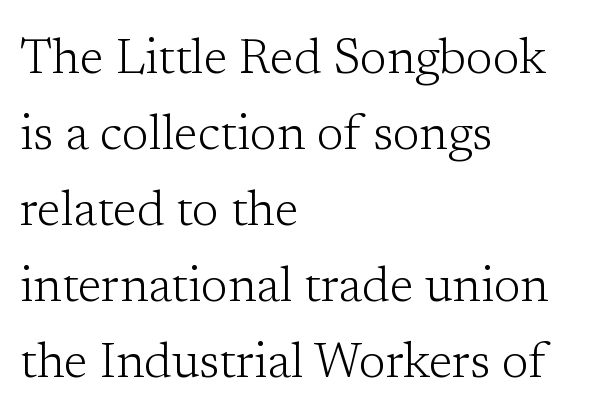
The image shows 49 px light serif type, upright; set left-aligned, normal line spacing (1.55x), normal letter spacing, not underlined; low stroke contrast and a medium x-height.
